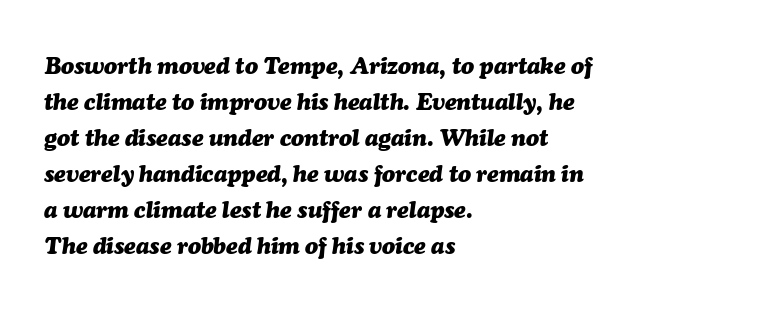
Inter-character spacing is left at the font's built-in metrics. Notice how the stems are inclined rather than vertical — that's the hallmark of italics. These words are printed bold, with thick strokes throughout. In CSS terms this would be text-align: left.
